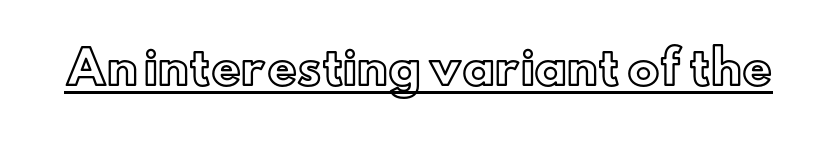
The image shows 46 px text type, upright; set normal letter spacing, underlined; a small x-height.
